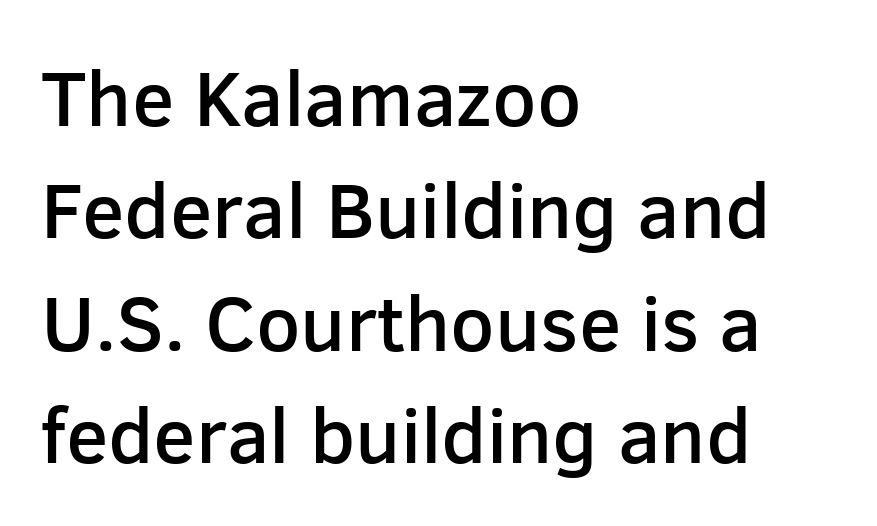
{"serif": "no", "italic": "no", "bold": "semi", "weight": "semibold", "width": "normal", "stroke_contrast": "low", "x_height": "medium", "monospaced": "no", "underline": "no", "align": "left", "line_spacing": "normal", "line_spacing_ratio": 1.44, "letter_spacing": "normal", "letter_spacing_em": 0.0, "glyph_px": 78}
